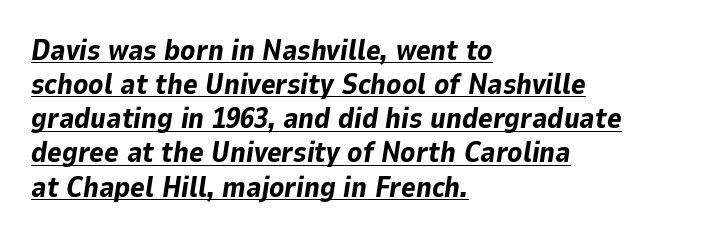
The image shows 28 px bold type, italic (leaning right); set left-aligned, line spacing 1.22x, normal letter spacing, underlined; low stroke contrast and a medium x-height.
